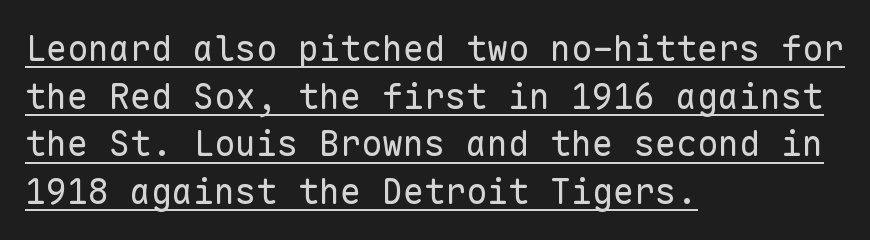
{"serif": "no", "italic": "no", "bold": "no", "weight": "regular", "width": "normal", "stroke_contrast": "low", "x_height": "medium", "monospaced": "yes", "underline": "yes", "align": "left", "line_spacing": "normal", "line_spacing_ratio": 1.36, "letter_spacing": "normal", "letter_spacing_em": 0.0, "glyph_px": 35}
